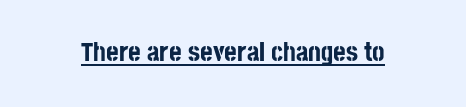
The image shows 27 px bold type, upright; set normal letter spacing, underlined.
